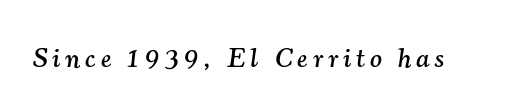
{"serif": "yes", "italic": "yes", "lean": "right", "slant_degrees": 7, "width": "normal", "stroke_contrast": "medium", "x_height": "small", "monospaced": "no", "underline": "no", "glyph_px": 28}
